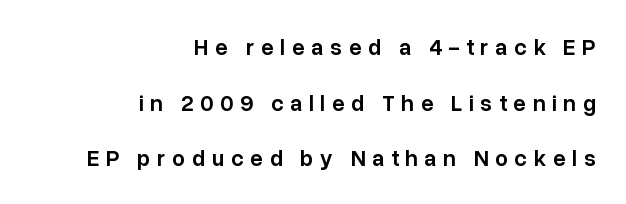
Q: Is the text bold? A: Semi-bold.
Q: Is the text italic (slanted)? A: No, it is upright.
Q: Is the text underlined? A: No.
Q: How is the paragraph aligned? A: Right-aligned.
Q: Is the spacing between letters normal or unusually wide? A: Unusually wide.
Q: Is the spacing between lines tight, normal or loose? A: Loose.
